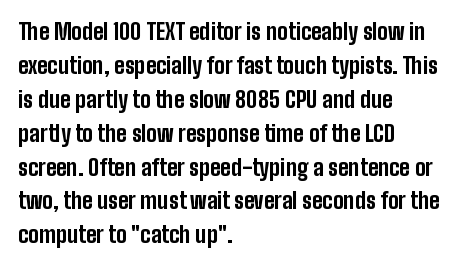
{"italic": "no", "bold": "yes", "underline": "no", "align": "left", "line_spacing": "normal", "line_spacing_ratio": 1.54, "letter_spacing": "normal", "letter_spacing_em": 0.0, "glyph_px": 22}
